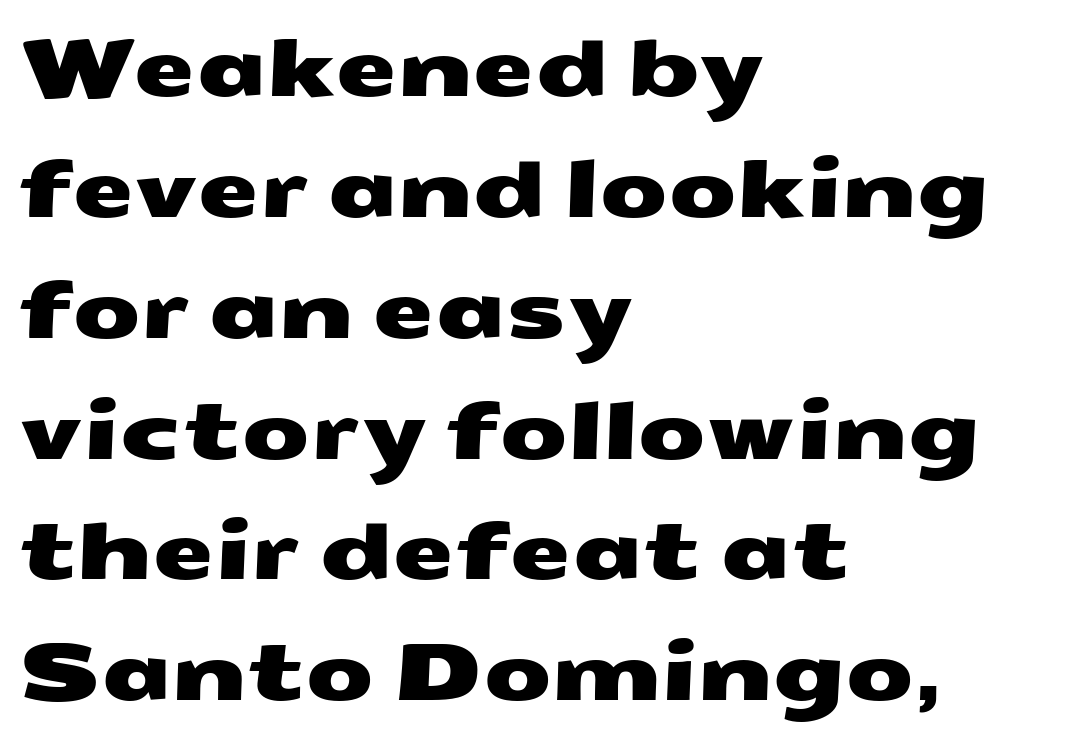
{"serif": "no", "width": "wide", "stroke_contrast": "medium", "x_height": "medium", "monospaced": "no", "underline": "no", "align": "left", "line_spacing": "normal", "line_spacing_ratio": 1.53, "letter_spacing": "normal", "letter_spacing_em": 0.0, "glyph_px": 79}
